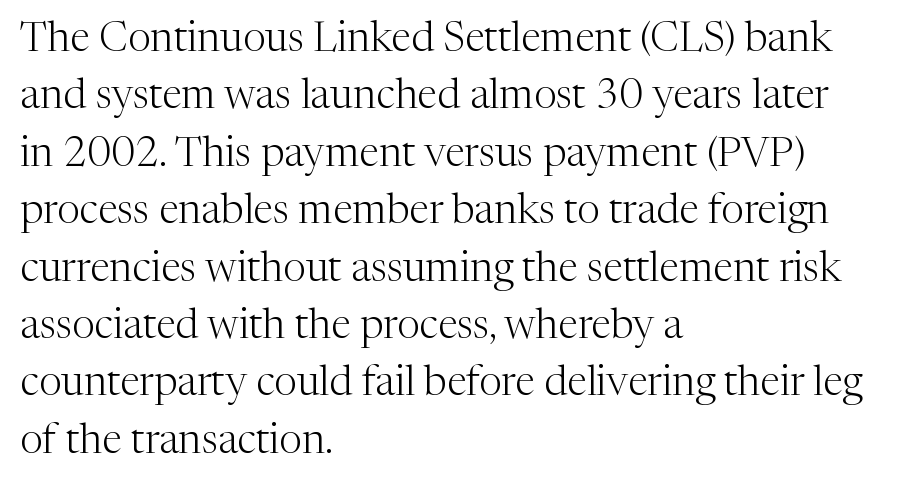
Q: Is the text bold? A: No.
Q: Is the text italic (slanted)? A: No, it is upright.
Q: Is the typeface a serif or a sans-serif typeface? A: Serif.
Q: Is the text underlined? A: No.
Q: How is the paragraph aligned? A: Left-aligned.
Q: Is the spacing between letters normal or unusually wide? A: Normal.
Q: Is the spacing between lines tight, normal or loose? A: Normal.
Q: Width (condensed, normal, or wide)? A: Normal.
Q: Stroke contrast? A: Medium.
Q: x-height? A: Medium.
Q: Monospaced? A: No.
